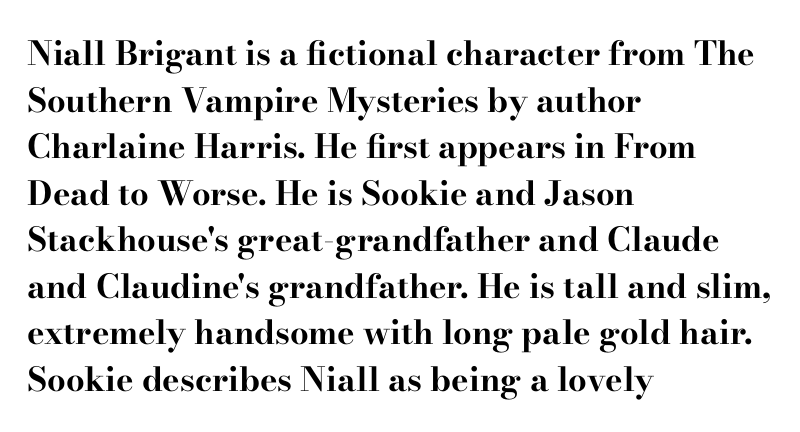
Glance below the letters and you will spot only blank space. Is this a fixed-width face? No — the glyphs have proportional, varying widths. Regarding serifs, this sample has them. The lines are quadded left. Compared with typical body copy, the letter spacing here is the same.
